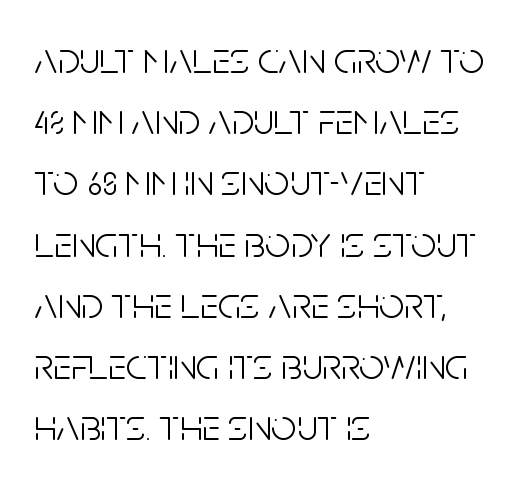
{"serif": "no", "italic": "no", "bold": "no", "weight": "light", "width": "condensed", "stroke_contrast": "low", "x_height": "large", "monospaced": "no", "underline": "no", "align": "left", "line_spacing": "normal", "line_spacing_ratio": 1.36, "letter_spacing": "normal", "letter_spacing_em": 0.0, "glyph_px": 45}
